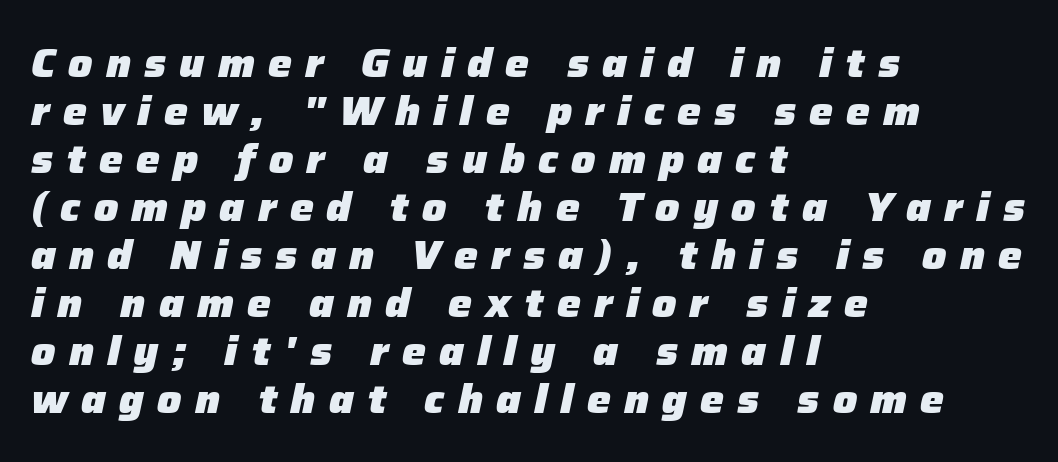
{"italic": "yes", "lean": "right", "slant_degrees": 12, "bold": "yes", "weight": "heavy", "width": "normal", "stroke_contrast": "low", "x_height": "medium", "monospaced": "no", "underline": "no", "align": "left", "line_spacing_ratio": 1.2, "letter_spacing": "wide", "letter_spacing_em": 0.33, "glyph_px": 40}
